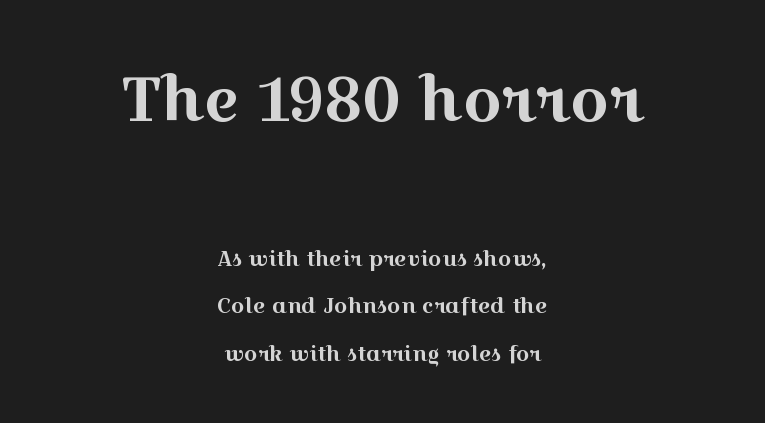
Q: Is the text italic (slanted)? A: No, it is upright.
Q: Is the typeface a serif or a sans-serif typeface? A: Serif.
Q: Is the text underlined? A: No.
Q: How is the paragraph aligned? A: Centered.
Q: Is the spacing between letters normal or unusually wide? A: Normal.
Q: Is the spacing between lines tight, normal or loose? A: Loose.
Q: Which block of text is set in a larger size, the first (top) or the second (bottom)? A: The first (top) one.
Q: Width (condensed, normal, or wide)? A: Wide.
Q: x-height? A: Medium.
Q: Monospaced? A: No.
